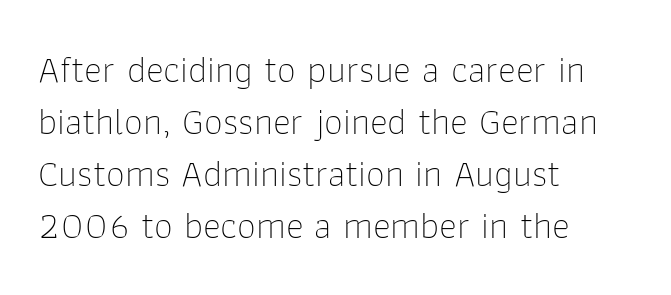
The image shows 38 px thin sans-serif type, upright; set left-aligned, normal line spacing (1.37x), normal letter spacing, not underlined; low stroke contrast and a medium x-height.
